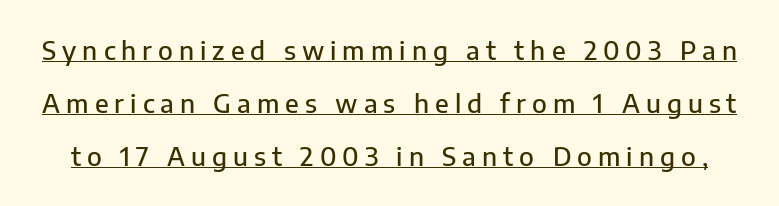
Q: Is the text italic (slanted)? A: No, it is upright.
Q: Is the text underlined? A: Yes.
Q: Is the spacing between letters normal or unusually wide? A: Unusually wide.
Q: Is the spacing between lines tight, normal or loose? A: Loose.
